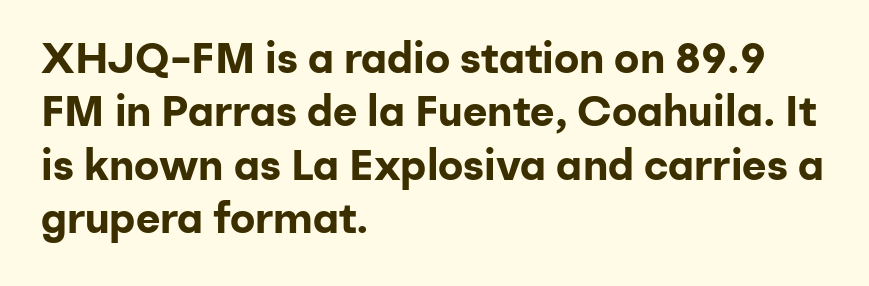
{"serif": "no", "italic": "no", "bold": "yes", "weight": "bold", "width": "normal", "stroke_contrast": "low", "x_height": "medium", "monospaced": "no", "underline": "no", "align": "left", "line_spacing": "normal", "line_spacing_ratio": 1.27, "letter_spacing": "normal", "letter_spacing_em": 0.0, "glyph_px": 42}
